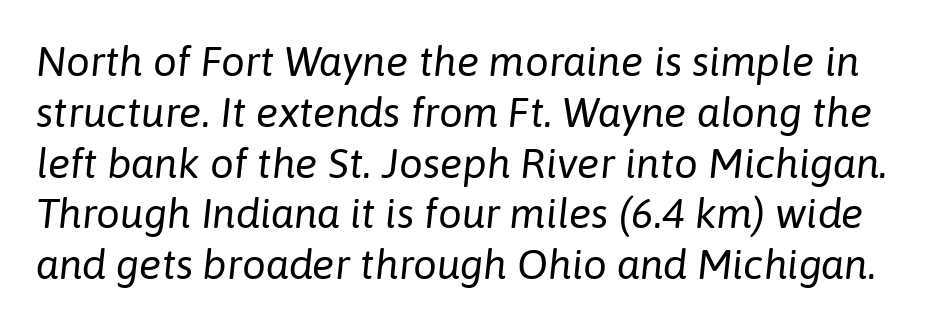
{"italic": "yes", "lean": "right", "slant_degrees": 6, "bold": "no", "weight": "regular", "width": "normal", "stroke_contrast": "low", "x_height": "medium", "monospaced": "no", "underline": "no", "line_spacing_ratio": 1.21, "letter_spacing": "normal", "letter_spacing_em": 0.0, "glyph_px": 42}
